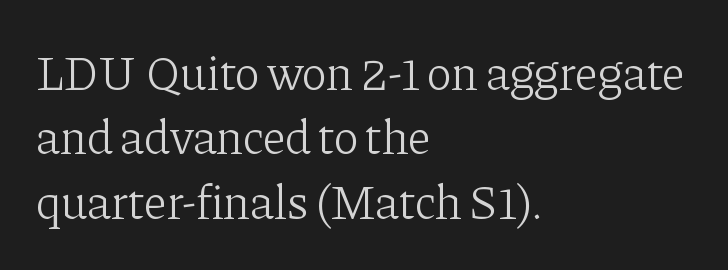
Q: Is the text bold? A: No.
Q: Is the text italic (slanted)? A: No, it is upright.
Q: Is the typeface a serif or a sans-serif typeface? A: Serif.
Q: Is the text underlined? A: No.
Q: How is the paragraph aligned? A: Left-aligned.
Q: Is the spacing between letters normal or unusually wide? A: Normal.
Q: Is the spacing between lines tight, normal or loose? A: Normal.
Q: Width (condensed, normal, or wide)? A: Normal.
Q: Stroke contrast? A: Low.
Q: x-height? A: Medium.
Q: Monospaced? A: No.
